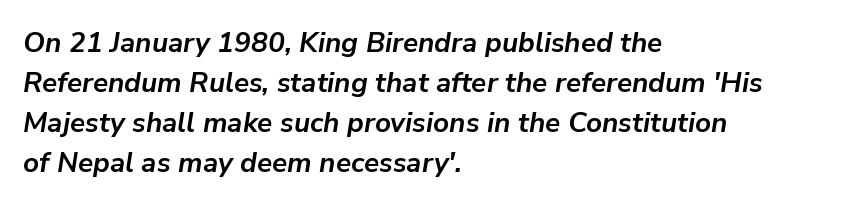
Honestly, the letter spacing is just normal — you wouldn't notice it. Honestly, there is no underline to notice here at all. Heavy, bold letterforms. The face used here is proportionally spaced, like ordinary book or web type. This block has exactly the height ordinary leading produces. These lines stack with their left ends in a neat column.
